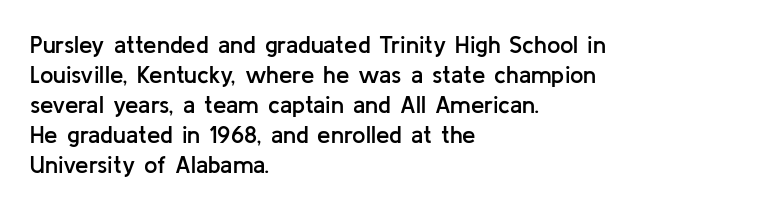
The image shows 24 px text type, upright; set left-aligned, normal line spacing (1.25x), normal letter spacing, not underlined.
